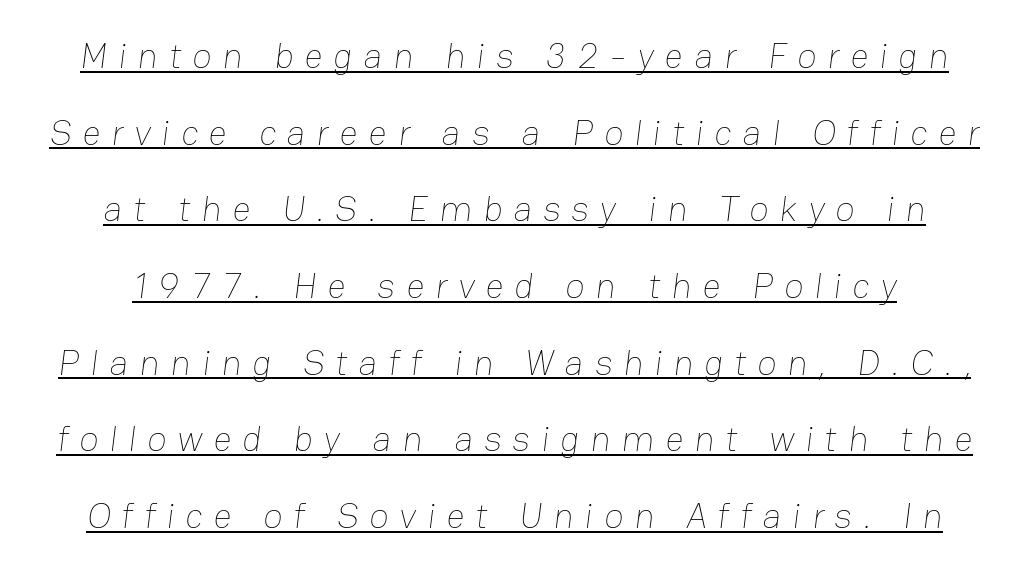
The image shows 36 px thin type; set loose line spacing (2.13x), unusually wide letter spacing (+0.3 em), underlined; low stroke contrast and a medium x-height.
